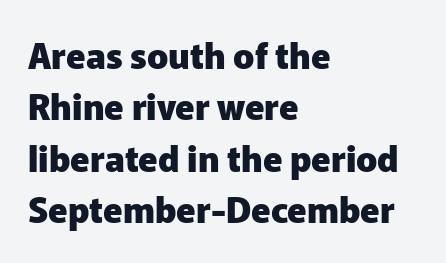
{"serif": "no", "italic": "no", "bold": "yes", "weight": "heavy", "width": "normal", "stroke_contrast": "low", "x_height": "medium", "monospaced": "no", "underline": "no", "align": "left", "line_spacing": "normal", "line_spacing_ratio": 1.47, "letter_spacing": "normal", "letter_spacing_em": 0.0, "glyph_px": 35}
